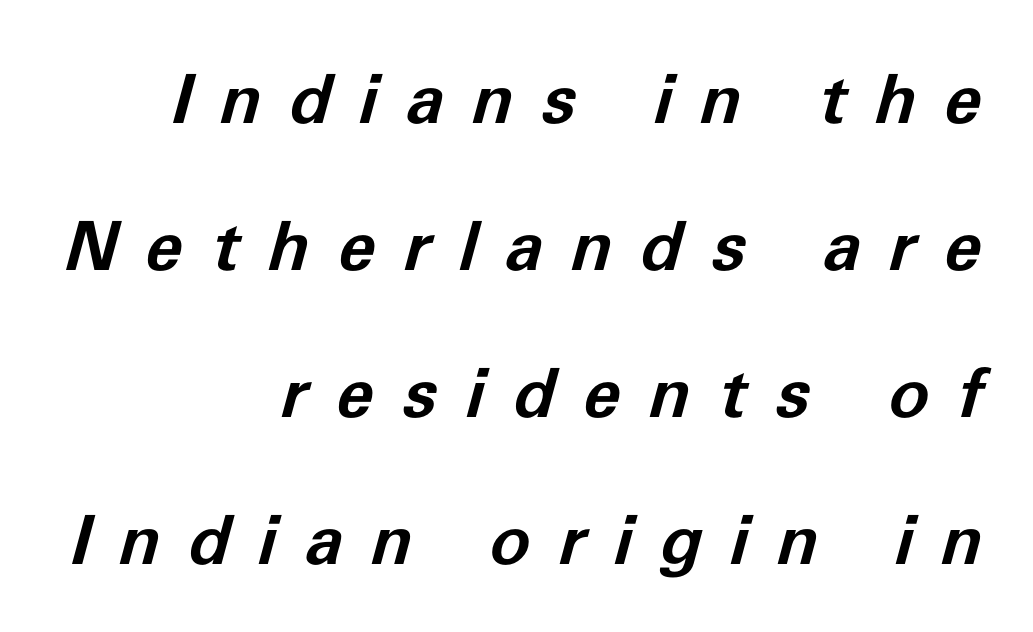
Q: Is the text bold? A: Yes.
Q: Is the text italic (slanted)? A: Yes, it leans right by about 11 degrees.
Q: Is the text underlined? A: No.
Q: How is the paragraph aligned? A: Right-aligned.
Q: Is the spacing between letters normal or unusually wide? A: Unusually wide.
Q: Is the spacing between lines tight, normal or loose? A: Loose.
Q: Width (condensed, normal, or wide)? A: Normal.
Q: Stroke contrast? A: Low.
Q: x-height? A: Medium.
Q: Monospaced? A: No.
